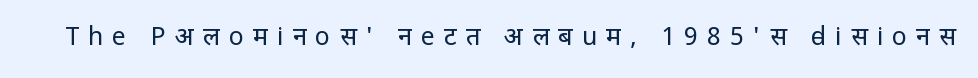
The image shows 25 px text type, upright; set unusually wide letter spacing (+0.36 em), not underlined.
